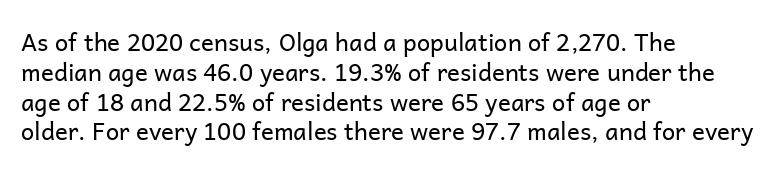
{"italic": "no", "bold": "no", "underline": "no", "align": "left", "line_spacing_ratio": 1.24, "letter_spacing": "normal", "letter_spacing_em": 0.0, "glyph_px": 24}
